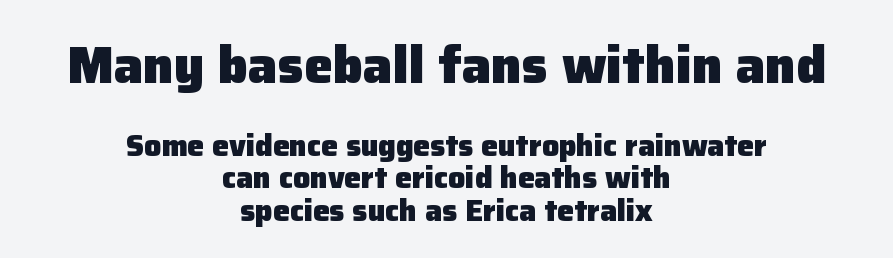
Q: Is the text bold? A: Yes.
Q: Is the text italic (slanted)? A: No, it is upright.
Q: Is the typeface a serif or a sans-serif typeface? A: Sans-serif.
Q: Is the text underlined? A: No.
Q: How is the paragraph aligned? A: Centered.
Q: Is the spacing between letters normal or unusually wide? A: Normal.
Q: Is the spacing between lines tight, normal or loose? A: Tight.
Q: Which block of text is set in a larger size, the first (top) or the second (bottom)? A: The first (top) one.
Q: Width (condensed, normal, or wide)? A: Normal.
Q: Stroke contrast? A: Low.
Q: x-height? A: Medium.
Q: Monospaced? A: No.
